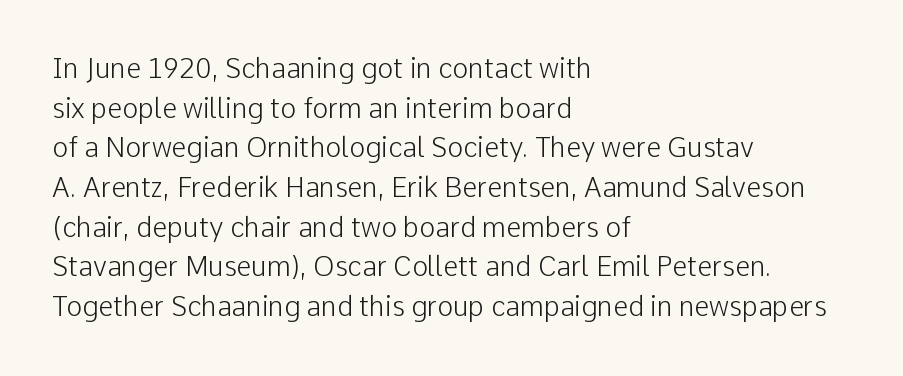
{"italic": "no", "bold": "no", "underline": "no", "align": "left", "line_spacing": "normal", "line_spacing_ratio": 1.47, "letter_spacing": "normal", "letter_spacing_em": 0.0, "glyph_px": 27}
